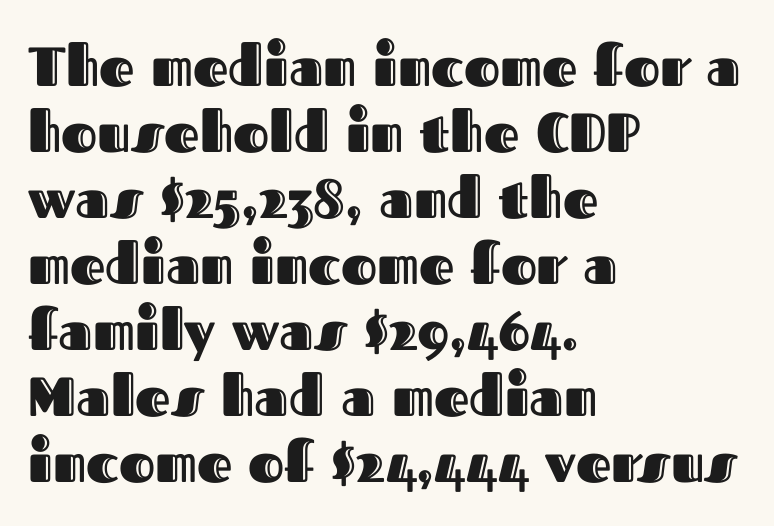
{"italic": "no", "width": "normal", "x_height": "medium", "monospaced": "no", "underline": "no", "align": "left", "line_spacing_ratio": 1.2, "letter_spacing": "normal", "letter_spacing_em": 0.0, "glyph_px": 55}
